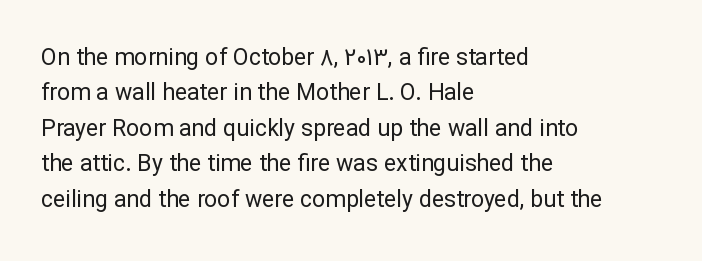
{"italic": "no", "bold": "no", "underline": "no", "align": "left", "line_spacing": "normal", "line_spacing_ratio": 1.54, "letter_spacing": "normal", "letter_spacing_em": 0.0, "glyph_px": 23}
